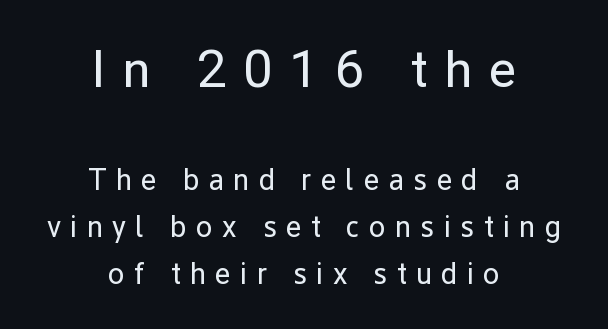
Q: Is the text bold? A: No.
Q: Is the text italic (slanted)? A: No, it is upright.
Q: Is the typeface a serif or a sans-serif typeface? A: Sans-serif.
Q: Is the text underlined? A: No.
Q: How is the paragraph aligned? A: Centered.
Q: Is the spacing between letters normal or unusually wide? A: Unusually wide.
Q: Is the spacing between lines tight, normal or loose? A: Normal.
Q: Which block of text is set in a larger size, the first (top) or the second (bottom)? A: The first (top) one.
Q: Width (condensed, normal, or wide)? A: Normal.
Q: Stroke contrast? A: Low.
Q: x-height? A: Medium.
Q: Monospaced? A: No.
